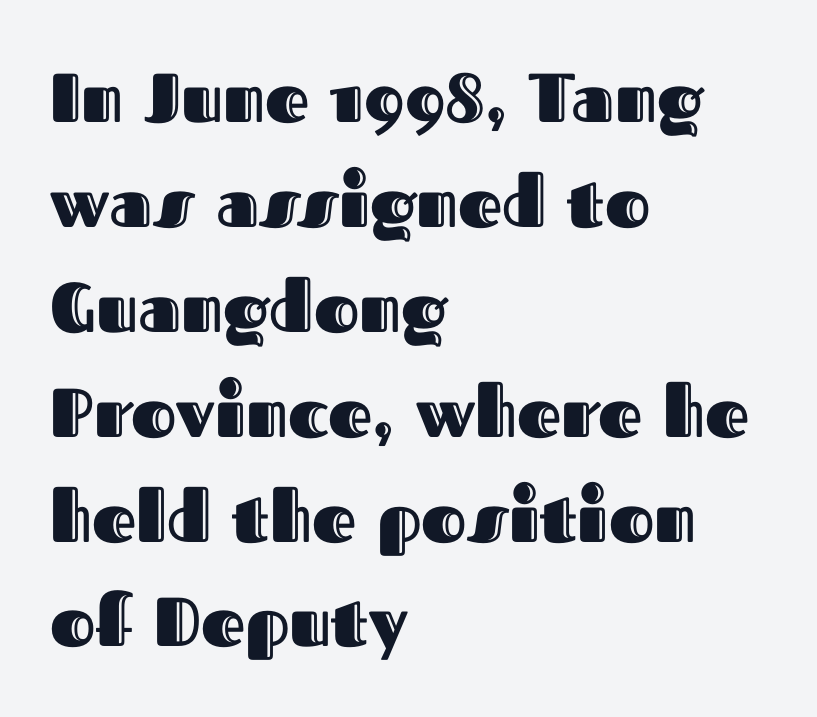
Q: Is the text italic (slanted)? A: No, it is upright.
Q: Is the text underlined? A: No.
Q: How is the paragraph aligned? A: Left-aligned.
Q: Is the spacing between letters normal or unusually wide? A: Normal.
Q: Is the spacing between lines tight, normal or loose? A: Normal.
Q: Width (condensed, normal, or wide)? A: Normal.
Q: x-height? A: Medium.
Q: Monospaced? A: No.
